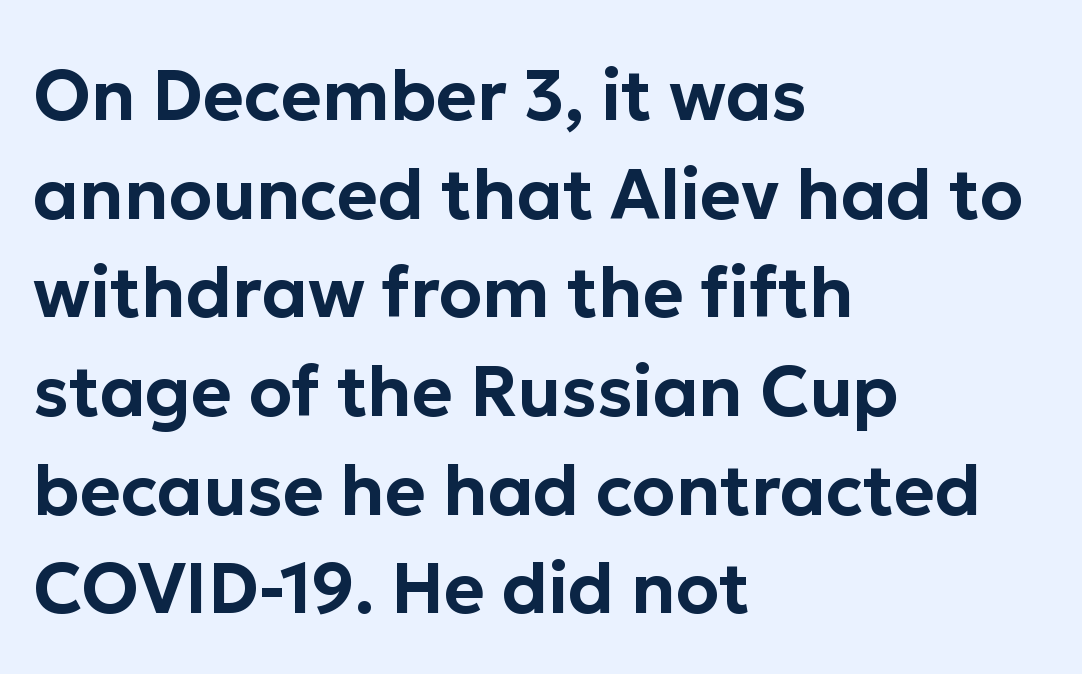
Is the block centered? No — it sits flush against the left margin. Regular leading. Vertical strokes here are truly vertical. This rendering leaves character spacing at its baseline value.
